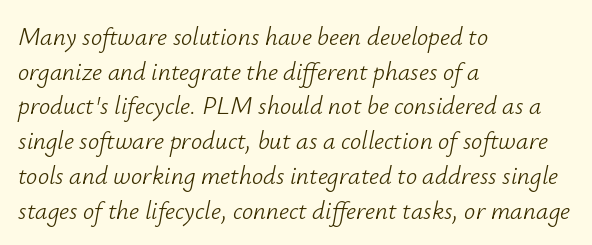
The image shows 25 px text type, italic (leaning right); set left-aligned, normal line spacing (1.39x), normal letter spacing, not underlined.
